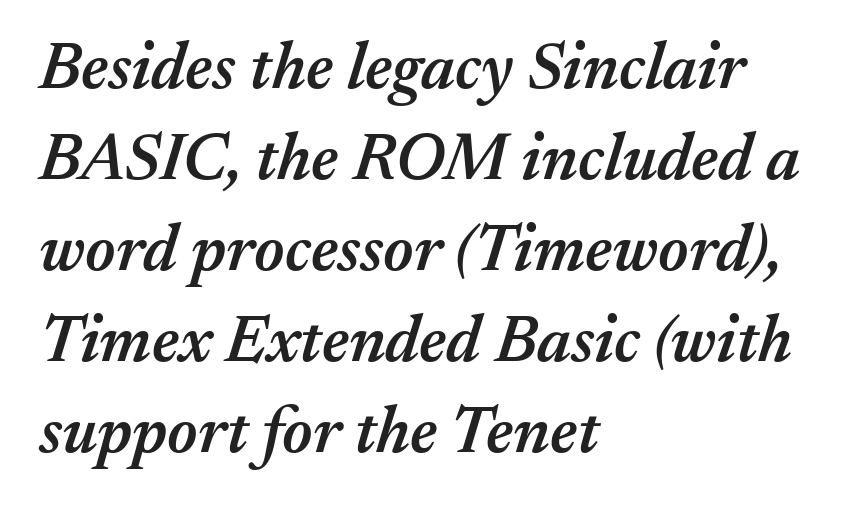
The image shows 66 px semibold type, italic (leaning right); set left-aligned, normal line spacing (1.38x), normal letter spacing, not underlined; medium stroke contrast and a medium x-height.
